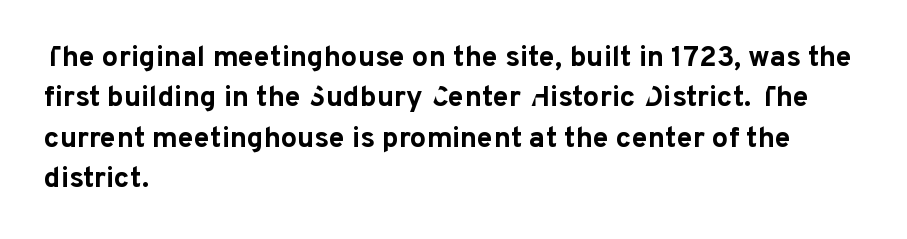
{"serif": "no", "italic": "no", "bold": "yes", "weight": "bold", "width": "normal", "stroke_contrast": "low", "x_height": "medium", "monospaced": "no", "underline": "no", "align": "left", "line_spacing": "normal", "line_spacing_ratio": 1.39, "letter_spacing": "normal", "letter_spacing_em": 0.0, "glyph_px": 29}
